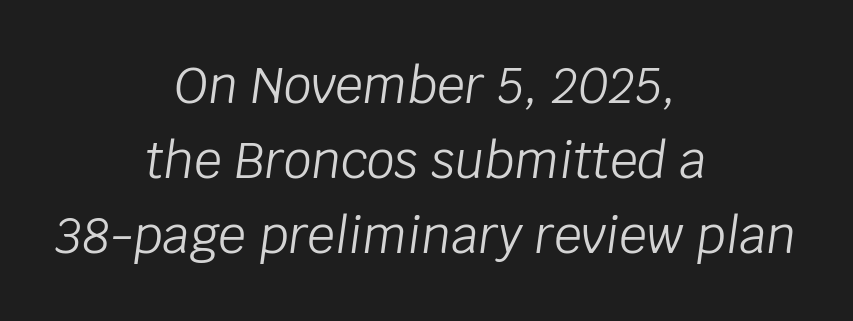
Words appear dense and cohesive because spacing is normal. The string is rendered with underlining switched off. Note the varied advance widths — an 'i' is clearly narrower than an 'm'. A typesetter would mark this as italic. The passage is arranged like a title page — every line centered.
